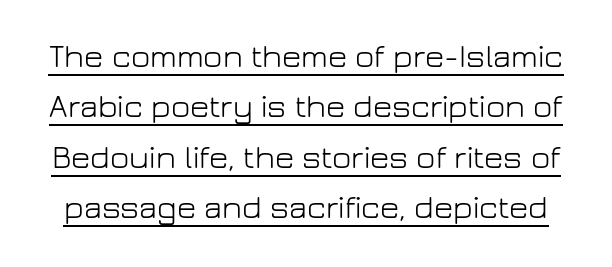
{"serif": "no", "italic": "no", "bold": "no", "weight": "light", "width": "normal", "stroke_contrast": "low", "x_height": "medium", "monospaced": "no", "underline": "yes", "line_spacing": "normal", "line_spacing_ratio": 1.53, "letter_spacing": "normal", "letter_spacing_em": 0.0, "glyph_px": 33}
